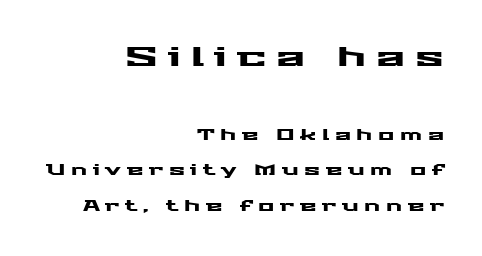
{"italic": "no", "underline": "no", "align": "right", "line_spacing": "loose", "line_spacing_ratio": 2.37, "letter_spacing": "wide", "letter_spacing_em": 0.38, "larger_block": "first", "size_ratio": 1.8, "glyph_px": 27}
